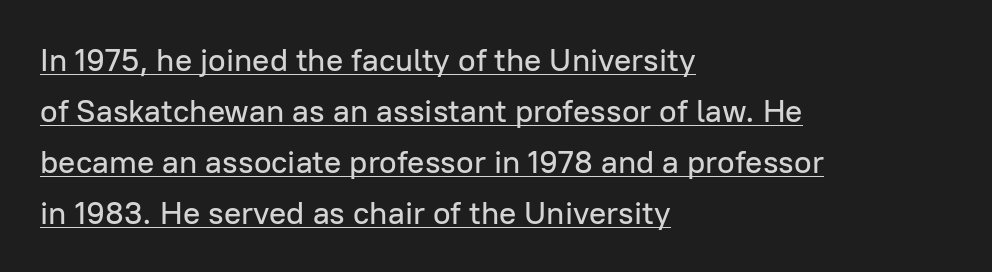
Q: Is the text italic (slanted)? A: No, it is upright.
Q: Is the typeface a serif or a sans-serif typeface? A: Sans-serif.
Q: Is the text underlined? A: Yes.
Q: How is the paragraph aligned? A: Left-aligned.
Q: Is the spacing between letters normal or unusually wide? A: Normal.
Q: Is the spacing between lines tight, normal or loose? A: Normal.
Q: Width (condensed, normal, or wide)? A: Normal.
Q: Stroke contrast? A: Low.
Q: x-height? A: Medium.
Q: Monospaced? A: No.
